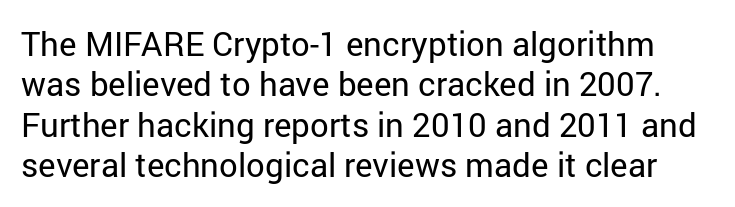
{"serif": "no", "italic": "no", "bold": "no", "weight": "regular", "width": "normal", "stroke_contrast": "low", "x_height": "medium", "monospaced": "no", "underline": "no", "line_spacing_ratio": 1.22, "letter_spacing": "normal", "letter_spacing_em": 0.0, "glyph_px": 33}
